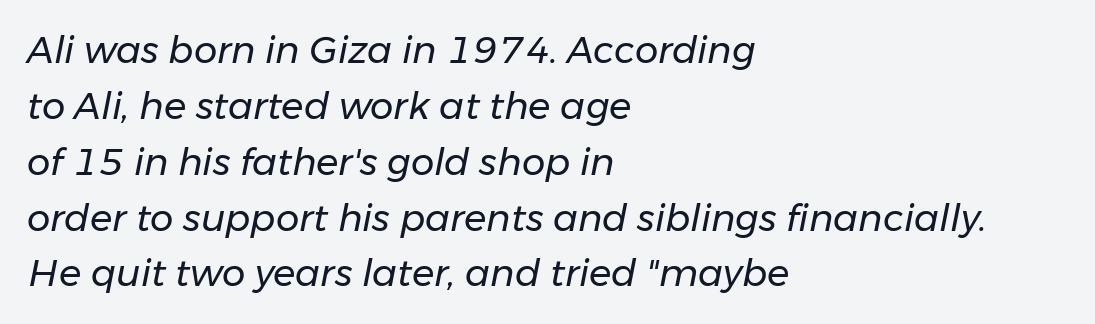
Think standard paragraph weight, or any step lighter than that. The passage shown has conventional tracking throughout. The font's italic variant was chosen for this text. The baseline area is clear. Think of a printed novel: that variable character pitch is what you see here. Is the block centered? No — it sits flush against the left margin.
